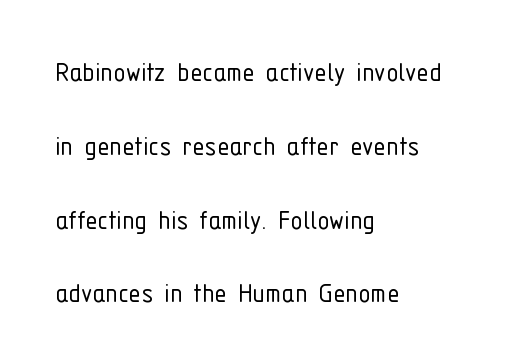
The image shows 31 px light, condensed sans-serif type, upright; set left-aligned, loose line spacing (2.38x), normal letter spacing, not underlined; low stroke contrast and a medium x-height.
